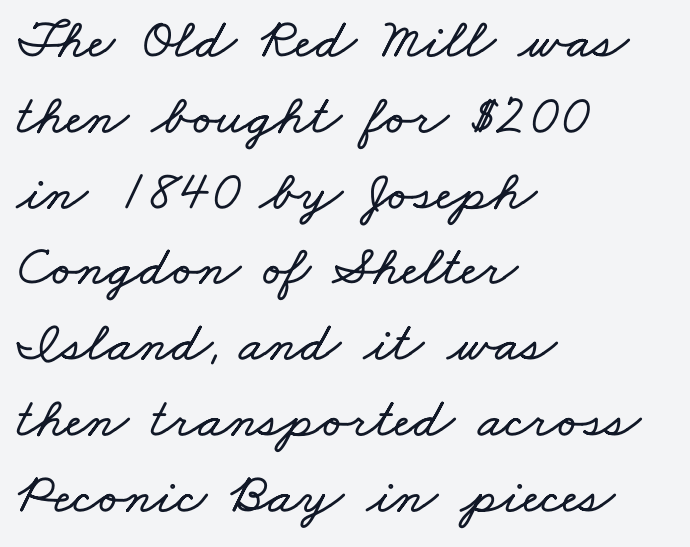
{"width": "wide", "stroke_contrast": "low", "x_height": "small", "monospaced": "no", "underline": "no", "align": "left", "line_spacing": "normal", "line_spacing_ratio": 1.33, "letter_spacing": "normal", "letter_spacing_em": 0.0, "glyph_px": 57}
